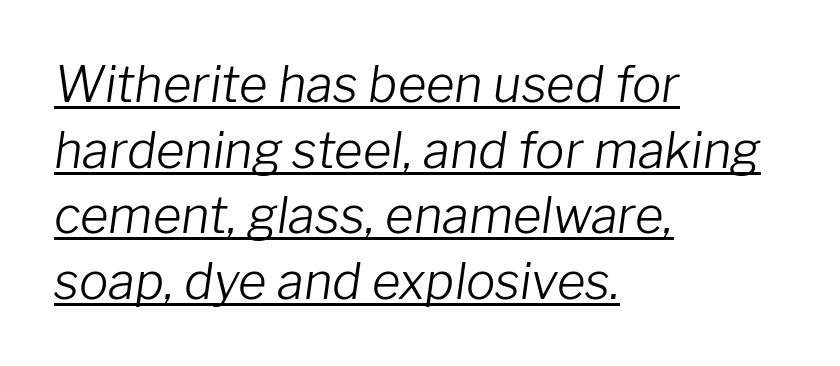
{"italic": "yes", "lean": "right", "slant_degrees": 8, "bold": "no", "weight": "light", "width": "normal", "stroke_contrast": "low", "x_height": "medium", "monospaced": "no", "underline": "yes", "align": "left", "line_spacing": "normal", "line_spacing_ratio": 1.34, "letter_spacing": "normal", "letter_spacing_em": 0.0, "glyph_px": 49}
